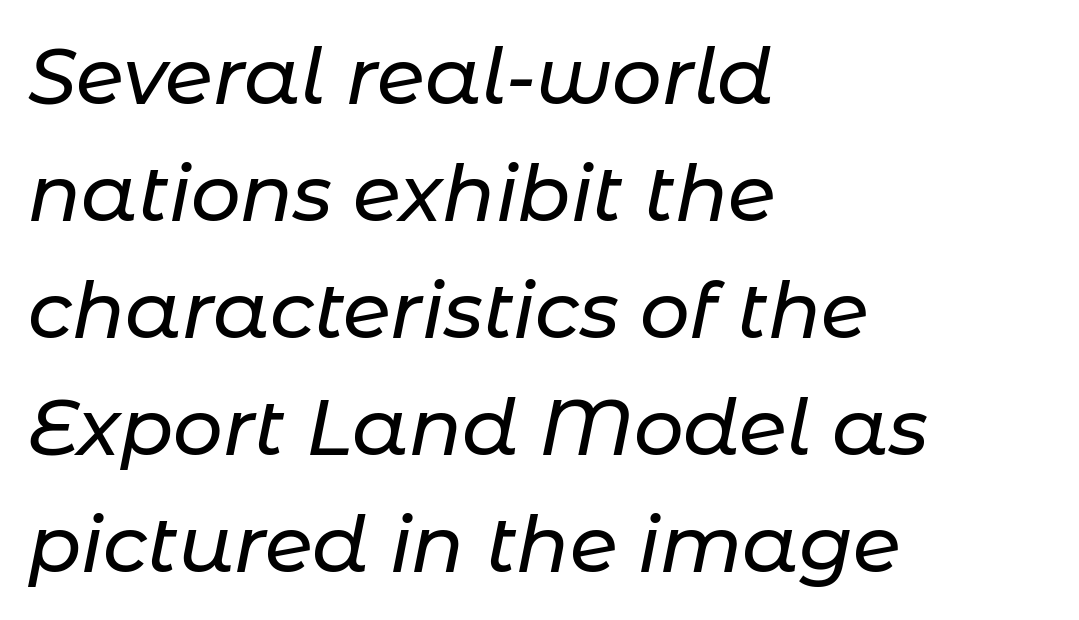
{"italic": "yes", "lean": "right", "slant_degrees": 11, "width": "normal", "stroke_contrast": "low", "x_height": "medium", "monospaced": "no", "underline": "no", "align": "left", "line_spacing": "normal", "line_spacing_ratio": 1.5, "letter_spacing": "normal", "letter_spacing_em": 0.0, "glyph_px": 78}
